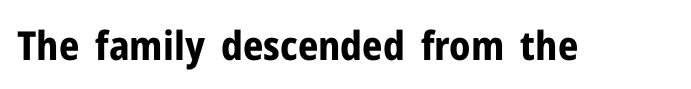
Q: Is the text bold? A: Yes.
Q: Is the text italic (slanted)? A: No, it is upright.
Q: Is the typeface a serif or a sans-serif typeface? A: Sans-serif.
Q: Is the text underlined? A: No.
Q: Is the spacing between letters normal or unusually wide? A: Normal.
Q: Width (condensed, normal, or wide)? A: Normal.
Q: Stroke contrast? A: Low.
Q: x-height? A: Medium.
Q: Monospaced? A: No.
